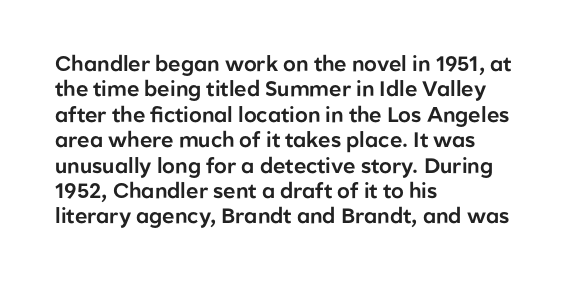
Q: Is the text italic (slanted)? A: No, it is upright.
Q: Is the text underlined? A: No.
Q: How is the paragraph aligned? A: Left-aligned.
Q: Is the spacing between letters normal or unusually wide? A: Normal.
